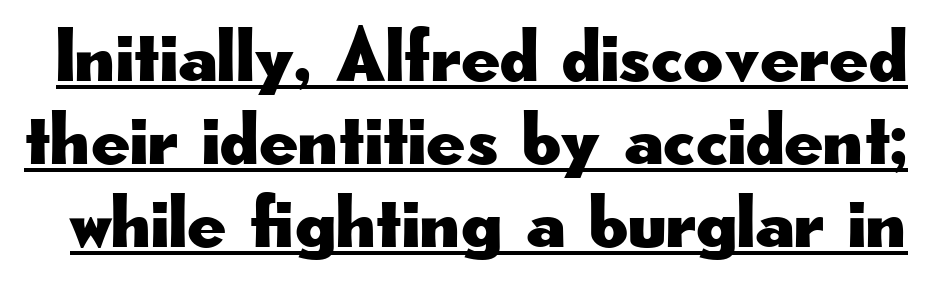
Q: Is the text italic (slanted)? A: No, it is upright.
Q: Is the typeface a serif or a sans-serif typeface? A: Sans-serif.
Q: Is the text underlined? A: Yes.
Q: Is the spacing between letters normal or unusually wide? A: Normal.
Q: Is the spacing between lines tight, normal or loose? A: Tight.
Q: Width (condensed, normal, or wide)? A: Wide.
Q: Stroke contrast? A: Low.
Q: x-height? A: Small.
Q: Monospaced? A: No.
